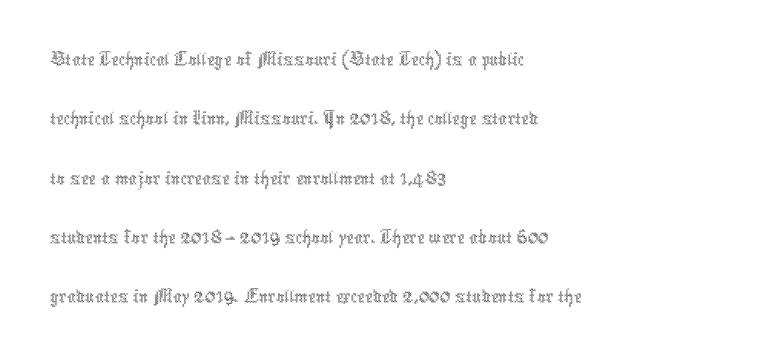
{"italic": "no", "bold": "no", "weight": "thin", "width": "condensed", "x_height": "medium", "monospaced": "no", "underline": "no", "align": "left", "line_spacing": "normal", "line_spacing_ratio": 1.38, "letter_spacing": "normal", "letter_spacing_em": 0.0, "glyph_px": 43}
